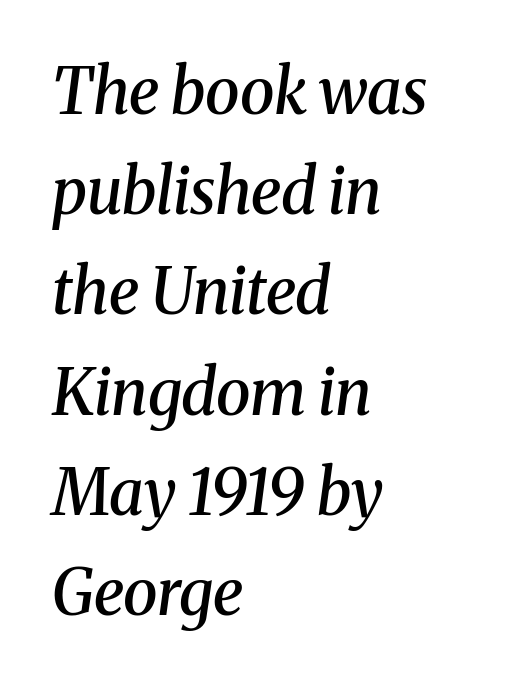
Q: Is the text bold? A: Semi-bold.
Q: Is the text italic (slanted)? A: Yes, it leans right by about 8 degrees.
Q: Is the typeface a serif or a sans-serif typeface? A: Serif.
Q: Is the text underlined? A: No.
Q: How is the paragraph aligned? A: Left-aligned.
Q: Is the spacing between letters normal or unusually wide? A: Normal.
Q: Is the spacing between lines tight, normal or loose? A: Normal.
Q: Width (condensed, normal, or wide)? A: Normal.
Q: Stroke contrast? A: Medium.
Q: x-height? A: Medium.
Q: Monospaced? A: No.
